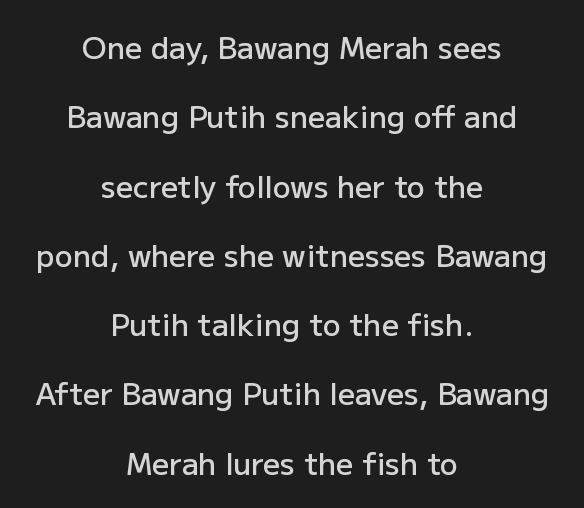
Letterform terminals end flat and unadorned throughout the passage. The typography opts for an upright posture over an oblique one. Line starts and ends both wander, symmetrically. Quick note: underline off. The passage shown is semibold, sitting just below true bold. The letters advance in unequal steps, a hallmark of proportional type.
